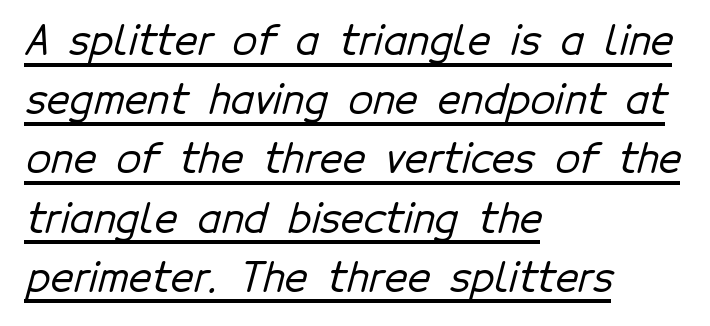
The image shows 40 px sans-serif type; set left-aligned, normal line spacing (1.48x), normal letter spacing, underlined; low stroke contrast and a medium x-height.
